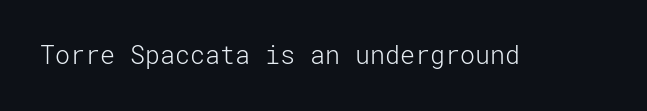
The rendering keeps characters at their native spacing. The font sits on the lighter half of the weight spectrum, regular included. Quick note: underline off. Is there any slant? The stems are plumb.
